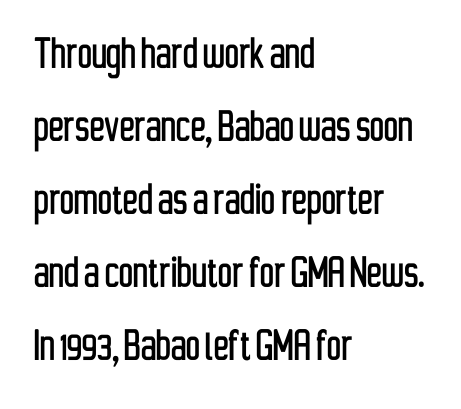
Q: Is the text italic (slanted)? A: No, it is upright.
Q: Is the typeface a serif or a sans-serif typeface? A: Sans-serif.
Q: Is the text underlined? A: No.
Q: How is the paragraph aligned? A: Left-aligned.
Q: Is the spacing between letters normal or unusually wide? A: Normal.
Q: Is the spacing between lines tight, normal or loose? A: Normal.
Q: Width (condensed, normal, or wide)? A: Condensed.
Q: Stroke contrast? A: Low.
Q: x-height? A: Medium.
Q: Monospaced? A: No.
